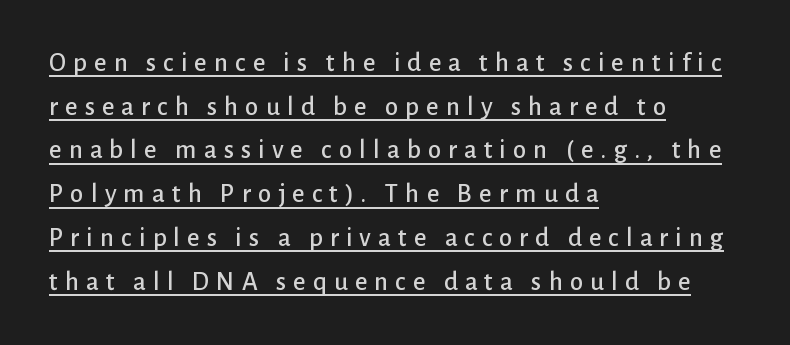
The designer left line spacing at the default. Ordinary non-slanted type is in use. The horizontal fit of the characters is loose and conspicuously gappy. The words here are underlined. Where is the straight margin? On the left.
